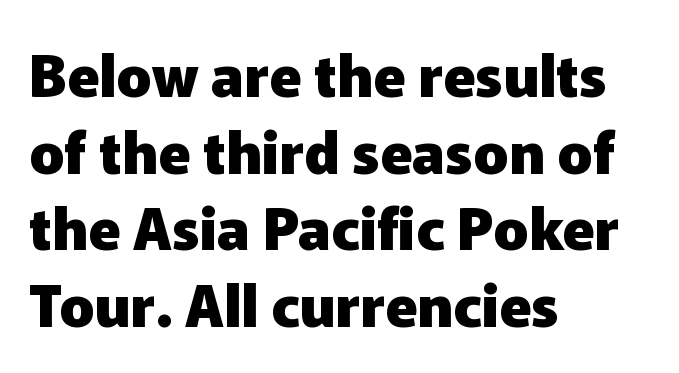
Emphasis by weight is at full strength: bold. Does the type have serifs? No, each stem ends abruptly. Observe the ordinary spacing: letters are neighbours, not strangers. The face used here is proportionally spaced, like ordinary book or web type. Nobody drew a line under any word here. The typography opts for an upright posture over an oblique one.
